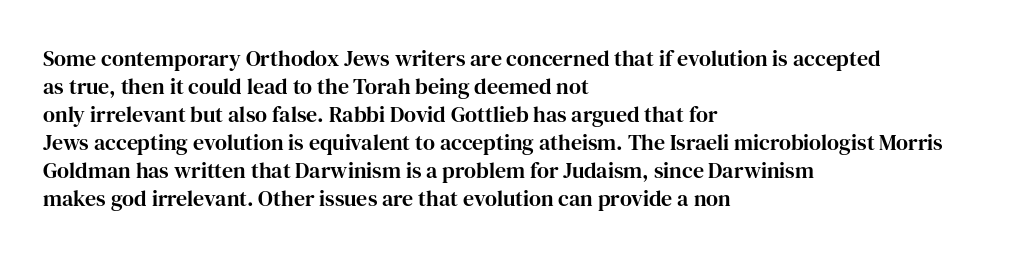
Q: Is the text italic (slanted)? A: No, it is upright.
Q: Is the text underlined? A: No.
Q: How is the paragraph aligned? A: Left-aligned.
Q: Is the spacing between letters normal or unusually wide? A: Normal.
Q: Is the spacing between lines tight, normal or loose? A: Normal.
